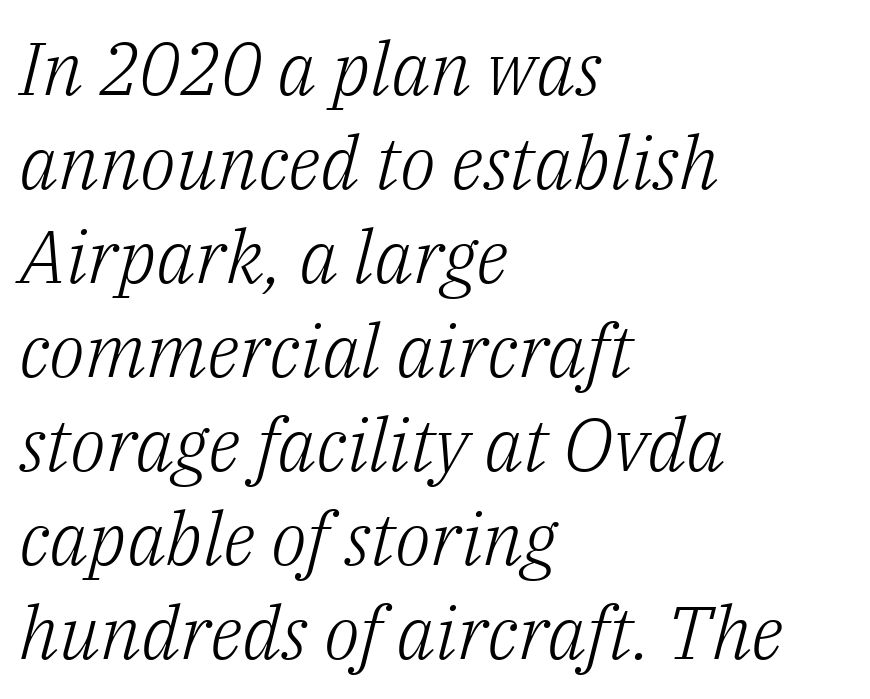
The image shows 74 px light serif type, italic (leaning right); set left-aligned, normal line spacing (1.27x), normal letter spacing, not underlined; low stroke contrast and a medium x-height.
